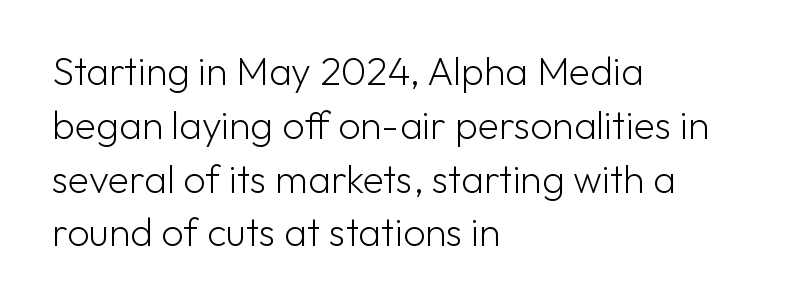
Tracking here is standard; glyphs follow each other at the usual distance. Bold? No — there's no thickening of the strokes. The gap between lines stays unmarked. These lines are rendered in a variable-pitch font.
